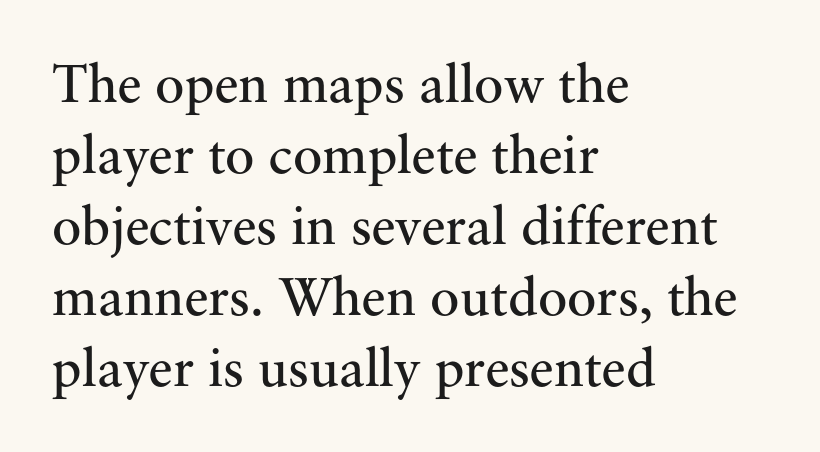
Line spacing here is normal. The letterforms sit shoulder to shoulder at normal distance. Does the lettering tilt? It doesn't — this is upright. Has an underline been added? It has not. Here the designer chose a conventional face with non-uniform glyph widths.
